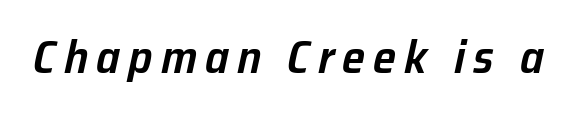
The image shows 47 px semibold type, italic (leaning right); set not underlined; low stroke contrast and a medium x-height.
